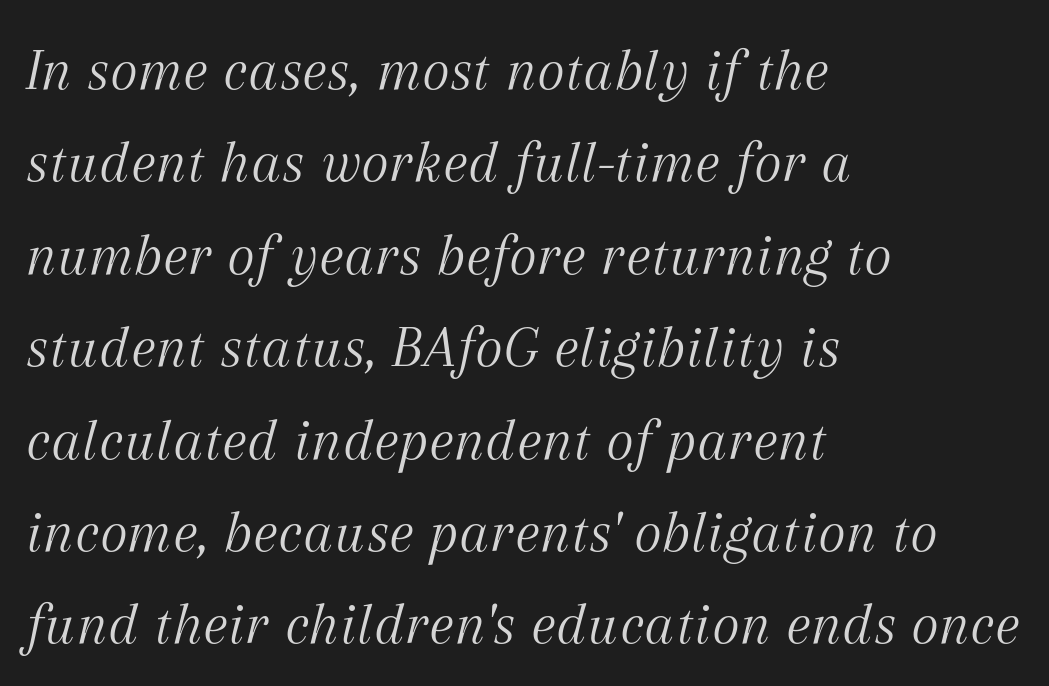
Q: Is the text bold? A: No.
Q: Is the text italic (slanted)? A: Yes, it leans right by about 12 degrees.
Q: Is the typeface a serif or a sans-serif typeface? A: Serif.
Q: Is the text underlined? A: No.
Q: How is the paragraph aligned? A: Left-aligned.
Q: Is the spacing between letters normal or unusually wide? A: Normal.
Q: Is the spacing between lines tight, normal or loose? A: Normal.
Q: Width (condensed, normal, or wide)? A: Normal.
Q: Stroke contrast? A: Medium.
Q: x-height? A: Medium.
Q: Monospaced? A: No.
